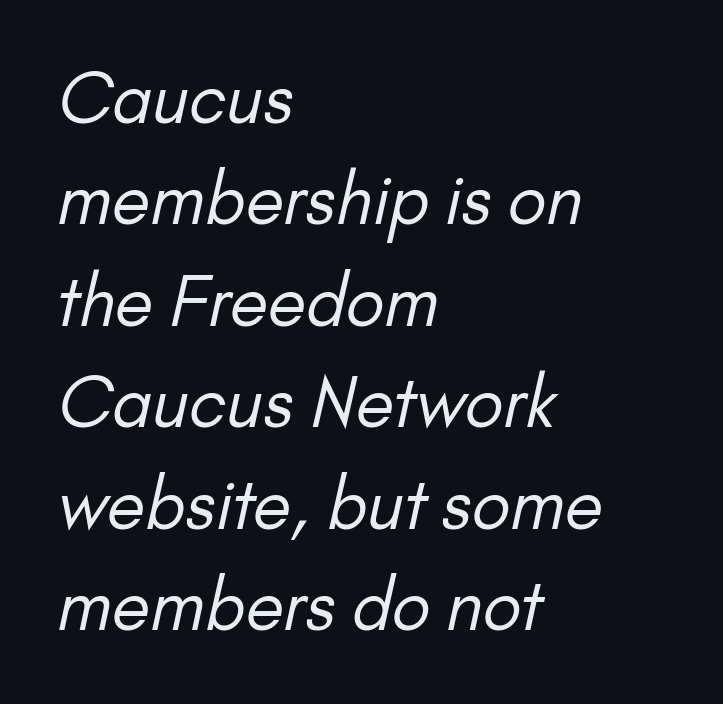
The image shows 69 px regular-weight sans-serif type; set left-aligned, normal line spacing (1.47x), normal letter spacing, not underlined; low stroke contrast and a small x-height.
